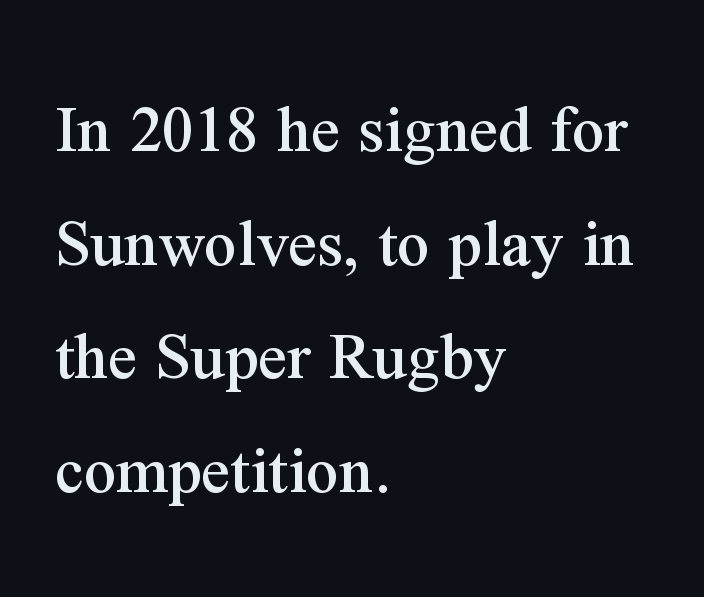
{"serif": "yes", "italic": "no", "width": "normal", "stroke_contrast": "medium", "x_height": "medium", "monospaced": "no", "underline": "no", "align": "left", "line_spacing": "normal", "line_spacing_ratio": 1.6, "letter_spacing": "normal", "letter_spacing_em": 0.0, "glyph_px": 71}
